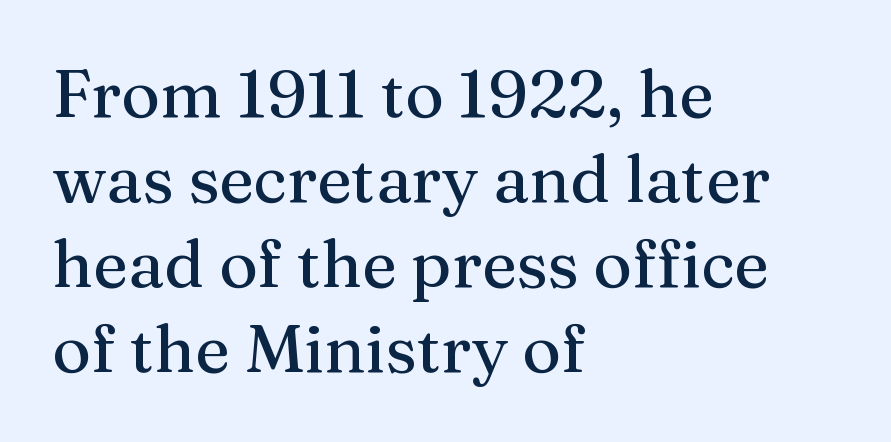
The image shows 66 px serif type, upright; set left-aligned, normal line spacing (1.29x), normal letter spacing, not underlined; medium stroke contrast and a medium x-height.
